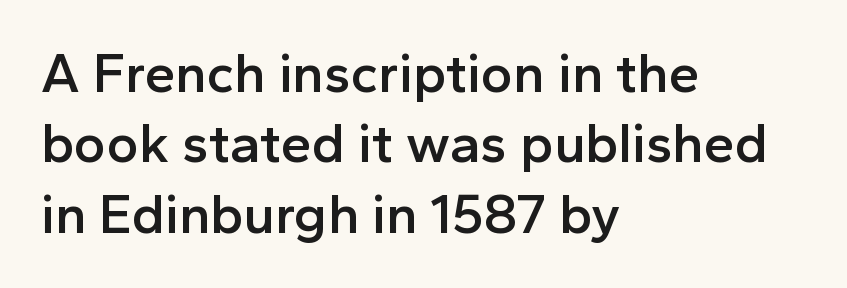
Q: Is the text bold? A: Semi-bold.
Q: Is the text italic (slanted)? A: No, it is upright.
Q: Is the typeface a serif or a sans-serif typeface? A: Sans-serif.
Q: Is the text underlined? A: No.
Q: How is the paragraph aligned? A: Left-aligned.
Q: Is the spacing between letters normal or unusually wide? A: Normal.
Q: Is the spacing between lines tight, normal or loose? A: Normal.
Q: Width (condensed, normal, or wide)? A: Normal.
Q: x-height? A: Medium.
Q: Monospaced? A: No.
